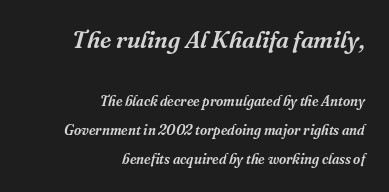
The image shows 24 px text type, italic (leaning right); set right-aligned, loose line spacing (2.05x), normal letter spacing, not underlined; the first (top) block is 1.71x larger.
